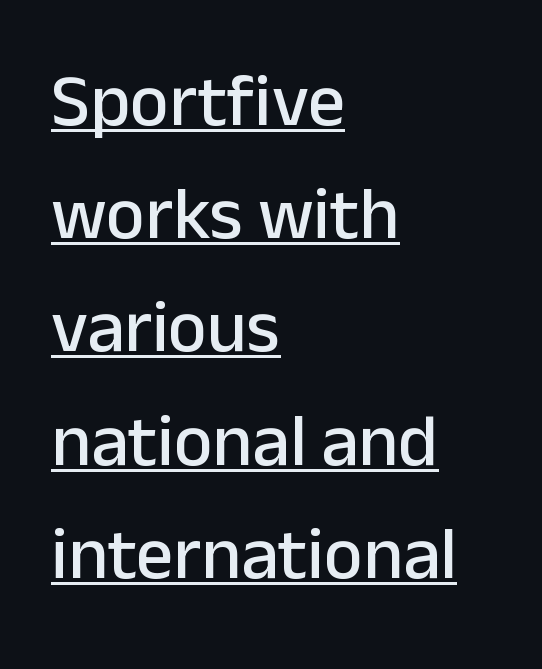
These lines are composed in type without serifs. Each new line begins a customary step beneath the previous one. You can see a thin bar hugging the bottom of the glyphs. Note the varied advance widths — an 'i' is clearly narrower than an 'm'. Letter spacing: default.
